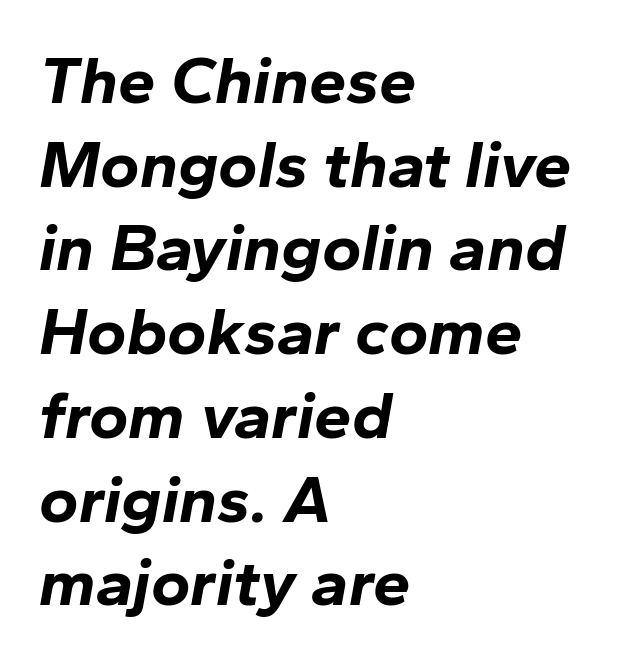
Q: Is the text bold? A: Yes.
Q: Is the text italic (slanted)? A: Yes, it leans right by about 10 degrees.
Q: Is the text underlined? A: No.
Q: How is the paragraph aligned? A: Left-aligned.
Q: Is the spacing between letters normal or unusually wide? A: Normal.
Q: Is the spacing between lines tight, normal or loose? A: Normal.
Q: Width (condensed, normal, or wide)? A: Normal.
Q: Stroke contrast? A: Low.
Q: x-height? A: Medium.
Q: Monospaced? A: No.
